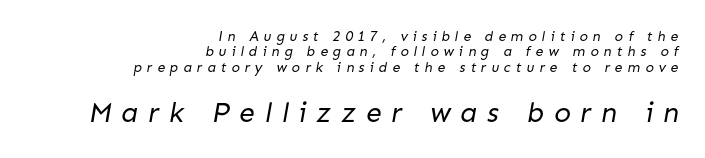
The image shows 28 px regular-weight sans-serif type; set right-aligned, tight line spacing (1.09x), unusually wide letter spacing (+0.35 em), not underlined; the second (bottom) block is 2.0x larger; low stroke contrast and a medium x-height.
